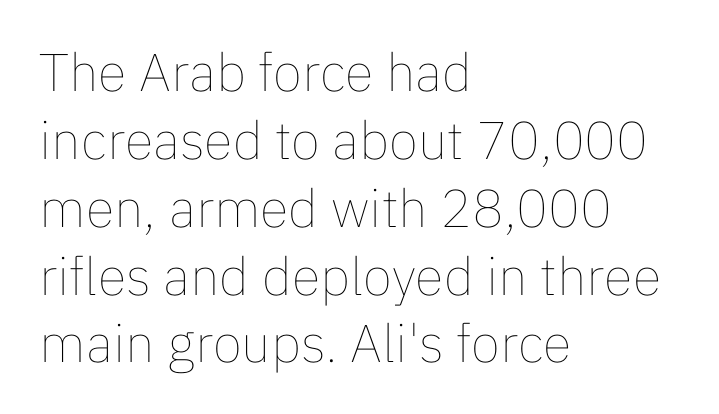
The image shows 53 px thin type, upright; set left-aligned, normal line spacing (1.28x), normal letter spacing, not underlined; low stroke contrast and a medium x-height.
